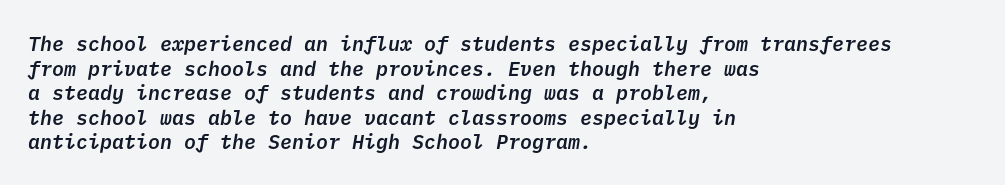
{"bold": "semi", "underline": "no", "align": "left", "line_spacing_ratio": 1.23, "letter_spacing": "normal", "letter_spacing_em": 0.0, "glyph_px": 20}
